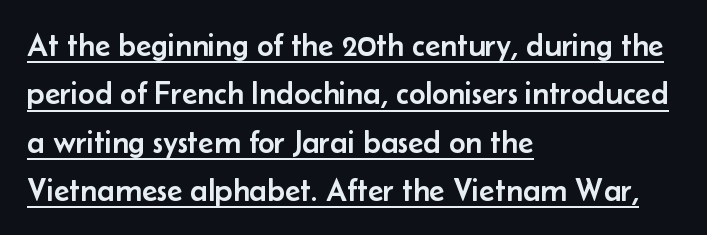
The image shows 32 px sans-serif type, upright; set left-aligned, normal line spacing (1.51x), normal letter spacing, underlined; low stroke contrast and a small x-height.
